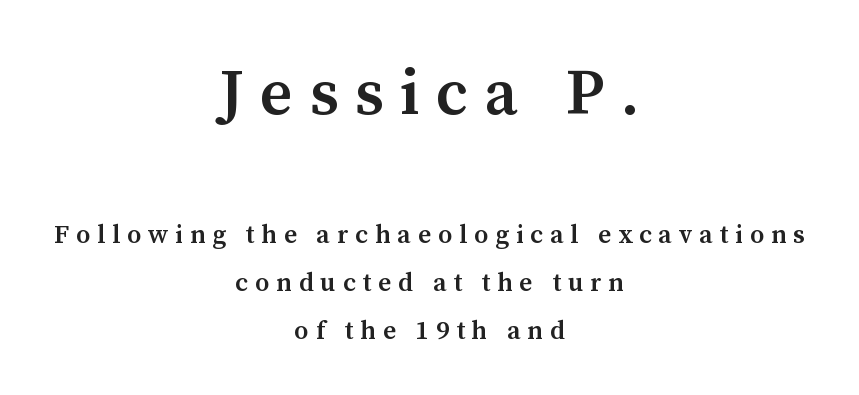
The image shows 64 px semibold serif type, upright; set centered, line spacing 1.84x, unusually wide letter spacing (+0.26 em), not underlined; the first (top) block is 2.46x larger; medium stroke contrast and a medium x-height.
